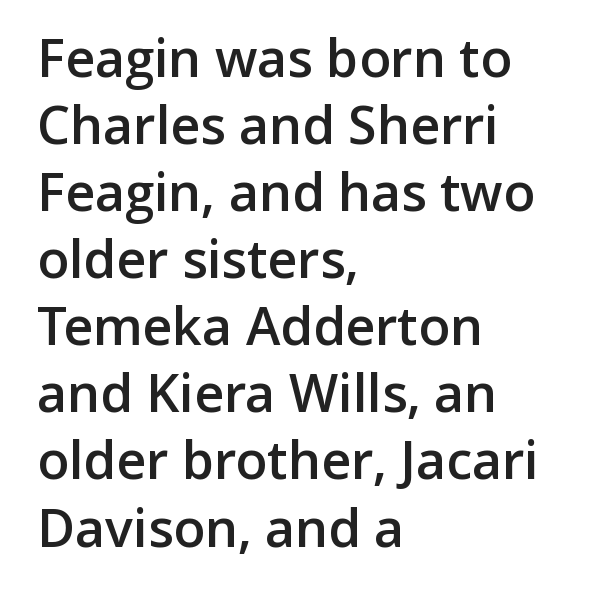
Q: Is the text bold? A: Semi-bold.
Q: Is the text italic (slanted)? A: No, it is upright.
Q: Is the typeface a serif or a sans-serif typeface? A: Sans-serif.
Q: Is the text underlined? A: No.
Q: How is the paragraph aligned? A: Left-aligned.
Q: Is the spacing between letters normal or unusually wide? A: Normal.
Q: Is the spacing between lines tight, normal or loose? A: Normal.
Q: Width (condensed, normal, or wide)? A: Normal.
Q: Stroke contrast? A: Low.
Q: x-height? A: Medium.
Q: Monospaced? A: No.
